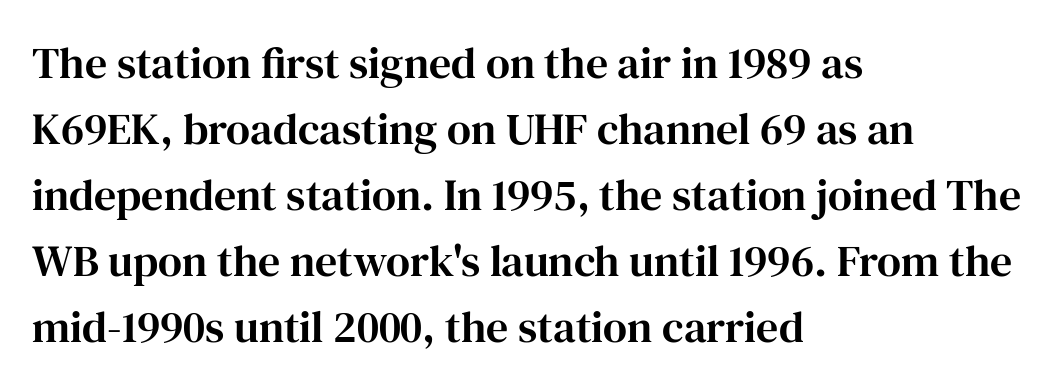
This rendering uses left alignment, leaving the right contour irregular. Proportional: the letters do not fall into vertical columns. Just letters on the line, the space beneath them empty. Quick note: not italic, upright.
